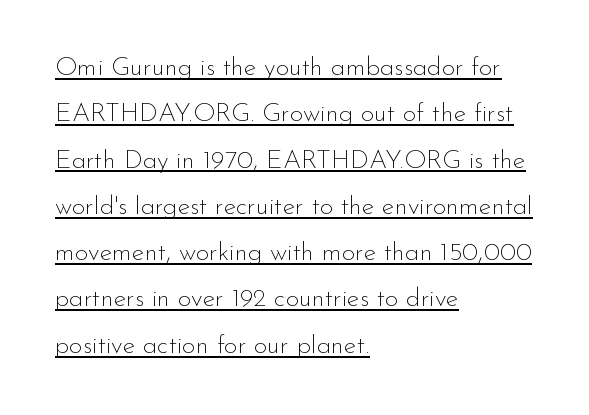
Q: Is the text bold? A: No.
Q: Is the text italic (slanted)? A: No, it is upright.
Q: Is the text underlined? A: Yes.
Q: How is the paragraph aligned? A: Left-aligned.
Q: Is the spacing between letters normal or unusually wide? A: Normal.
